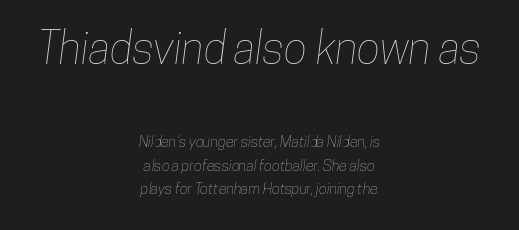
{"width": "condensed", "stroke_contrast": "low", "x_height": "medium", "monospaced": "no", "underline": "no", "align": "center", "line_spacing": "normal", "line_spacing_ratio": 1.57, "letter_spacing": "normal", "letter_spacing_em": 0.0, "larger_block": "first", "size_ratio": 2.93, "glyph_px": 44}
